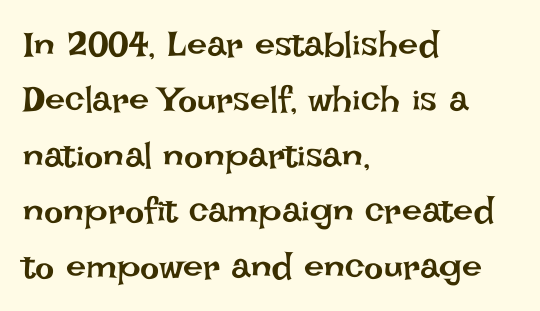
Plain, unruled lines of type. A typesetter would call this zero additional tracking. Proportional: the letters do not fall into vertical columns. Counters stay open thanks to moderate or lighter strokes. The lines in this sample share a left origin and differ only in where they stop. Quick note: interline space is typical.
